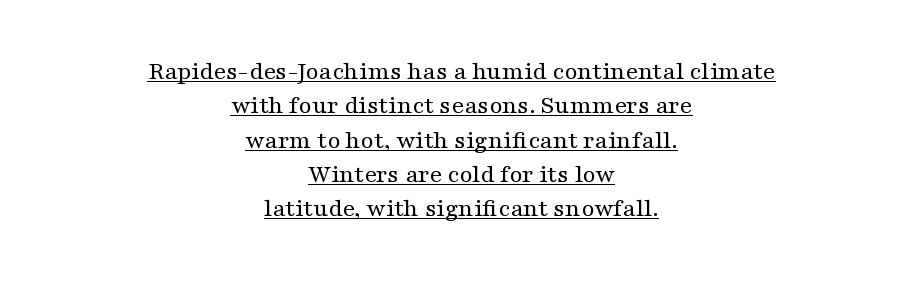
{"italic": "no", "bold": "no", "underline": "yes", "align": "center", "line_spacing": "normal", "line_spacing_ratio": 1.32, "letter_spacing": "normal", "letter_spacing_em": 0.0, "glyph_px": 26}
